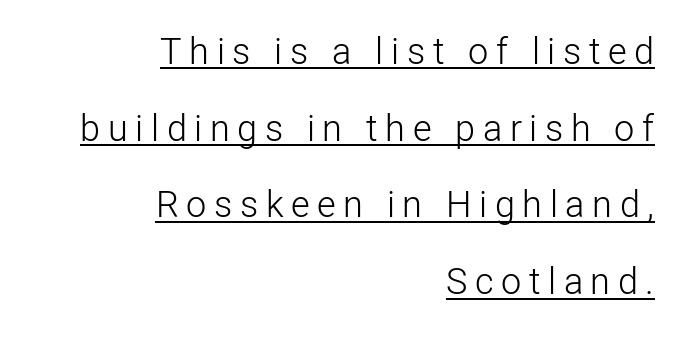
The image shows 36 px light sans-serif type, upright; set right-aligned, loose line spacing (2.13x), unusually wide letter spacing (+0.21 em), underlined; low stroke contrast and a medium x-height.
